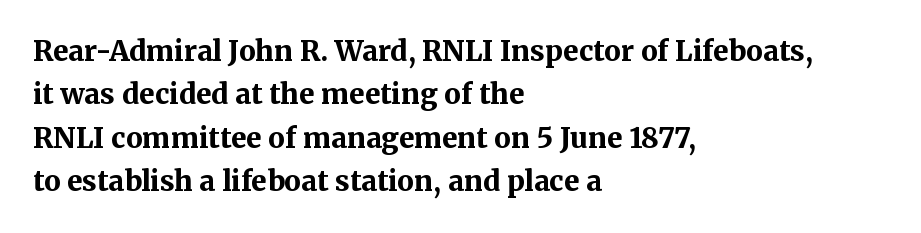
{"serif": "yes", "italic": "no", "bold": "yes", "weight": "bold", "width": "normal", "stroke_contrast": "medium", "x_height": "medium", "monospaced": "no", "underline": "no", "align": "left", "line_spacing": "normal", "line_spacing_ratio": 1.55, "letter_spacing": "normal", "letter_spacing_em": 0.0, "glyph_px": 28}
